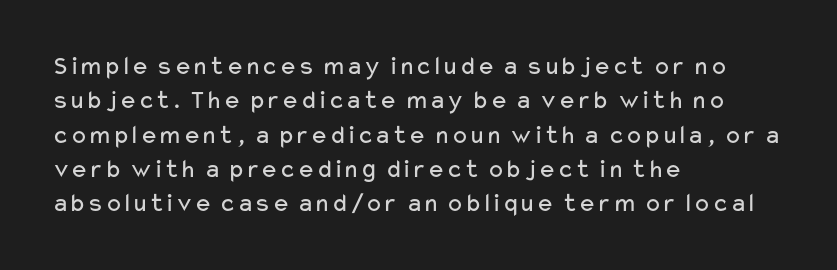
{"italic": "no", "bold": "no", "underline": "no", "align": "left", "line_spacing": "normal", "line_spacing_ratio": 1.27, "letter_spacing": "normal", "letter_spacing_em": 0.0, "glyph_px": 27}
